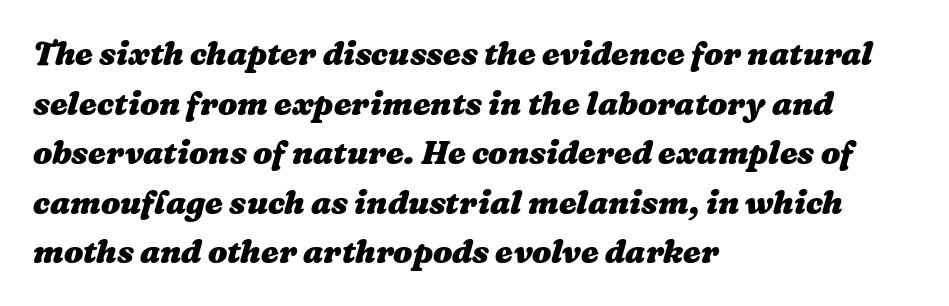
The rendering uses a moderate line-height, typical for paragraphs. Layout note: lines flush left. Letters rest on an invisible, unmarked baseline. Looks like regular typesetting: each glyph gets only the width it needs.
